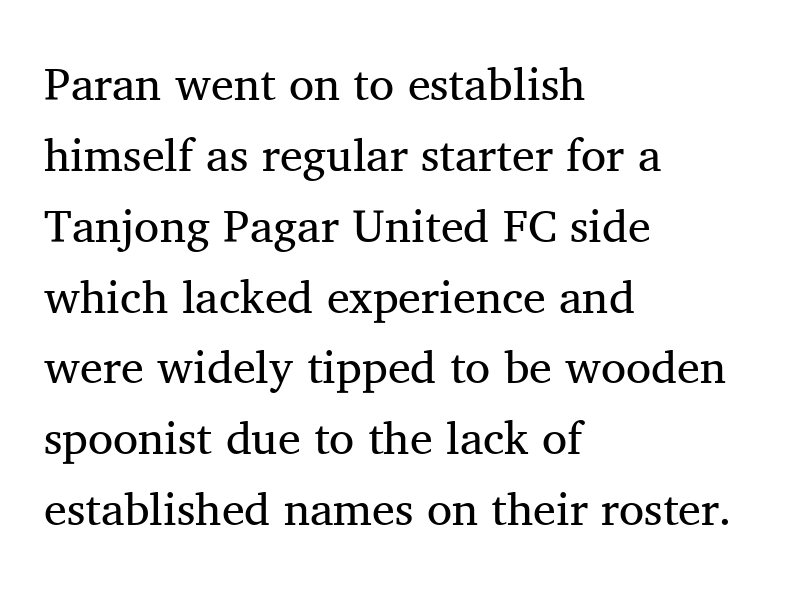
The image shows 46 px regular-weight serif type, upright; set left-aligned, normal line spacing (1.54x), normal letter spacing, not underlined; medium stroke contrast and a medium x-height.
